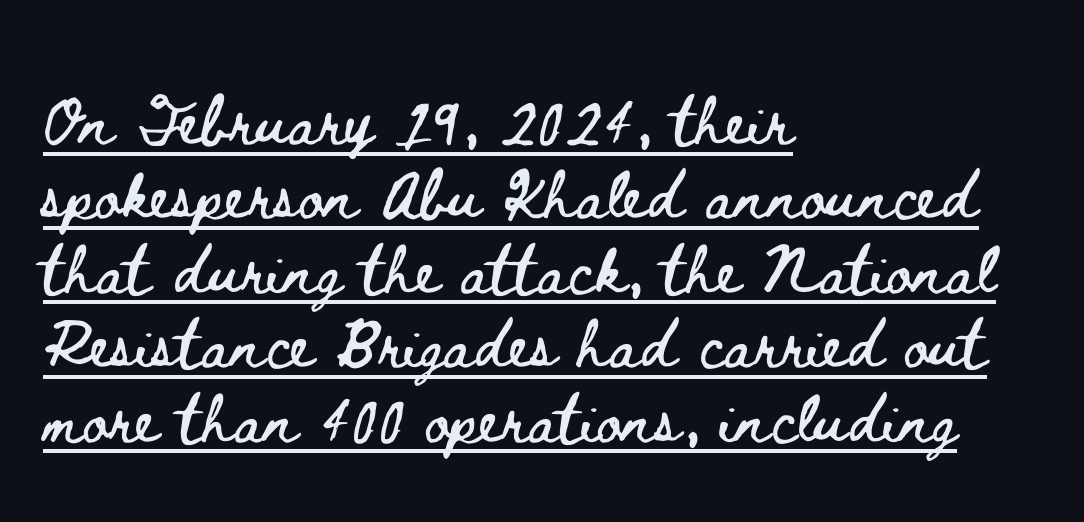
Q: Is the text italic (slanted)? A: Yes.
Q: Is the text underlined? A: Yes.
Q: How is the paragraph aligned? A: Left-aligned.
Q: Is the spacing between letters normal or unusually wide? A: Normal.
Q: Width (condensed, normal, or wide)? A: Wide.
Q: Stroke contrast? A: Low.
Q: x-height? A: Small.
Q: Monospaced? A: No.
